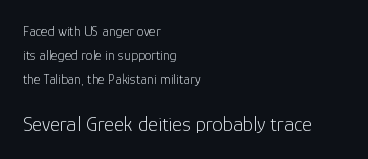
{"italic": "no", "bold": "no", "underline": "no", "align": "left", "line_spacing_ratio": 1.71, "letter_spacing": "normal", "letter_spacing_em": 0.0, "larger_block": "second", "size_ratio": 1.5, "glyph_px": 21}
